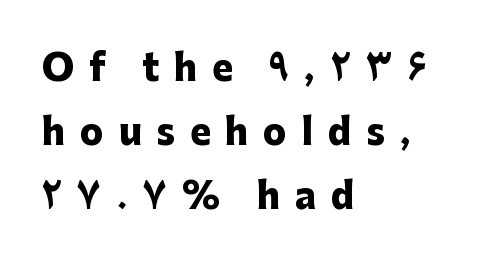
The image shows 35 px heavy sans-serif type, upright; set left-aligned, line spacing 1.83x, unusually wide letter spacing (+0.42 em), not underlined; low stroke contrast and a medium x-height.
